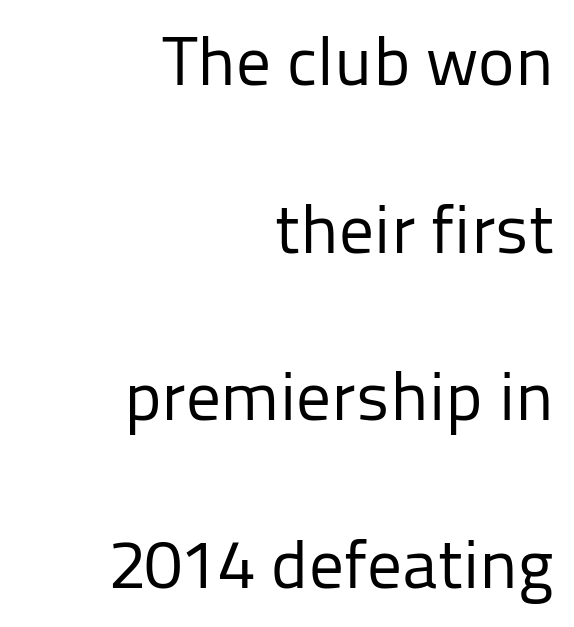
{"serif": "no", "italic": "no", "bold": "no", "weight": "regular", "width": "normal", "stroke_contrast": "low", "x_height": "medium", "monospaced": "no", "underline": "no", "align": "right", "line_spacing": "loose", "line_spacing_ratio": 2.43, "letter_spacing": "normal", "letter_spacing_em": 0.0, "glyph_px": 69}
